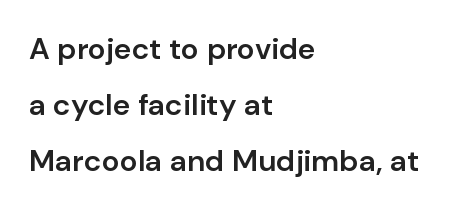
Stroke thickness is moderately raised; the sample reads as semibold. The text block is weighted toward the left margin, trailing off unevenly rightward. The passage shown is typed in a proportional face where columns would drift. Only glyphs here, with clear space below each row. Is this a sans? Yes — the strokes have no serifs.
